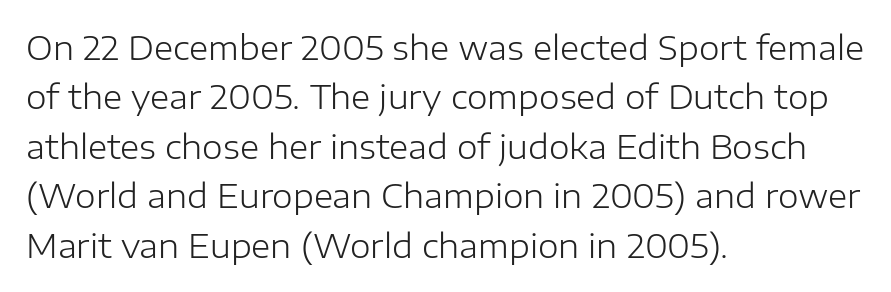
The image shows 33 px light sans-serif type, upright; set left-aligned, normal line spacing (1.5x), normal letter spacing, not underlined; low stroke contrast and a medium x-height.
